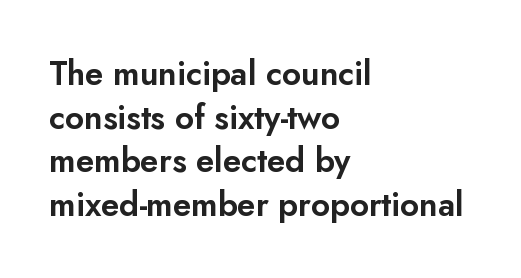
The image shows 33 px sans-serif type, upright; set left-aligned, normal line spacing (1.32x), normal letter spacing, not underlined; low stroke contrast and a small x-height.
